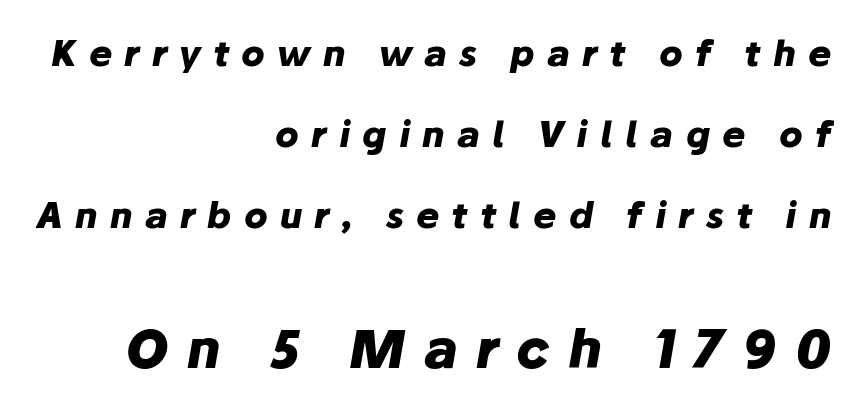
Students, note that the glyphs here are deliberately spaced far apart. A great deal of white space separates one row of letters from the next. Layout note: lines flush right. Check the space under the baseline: it is left empty.
